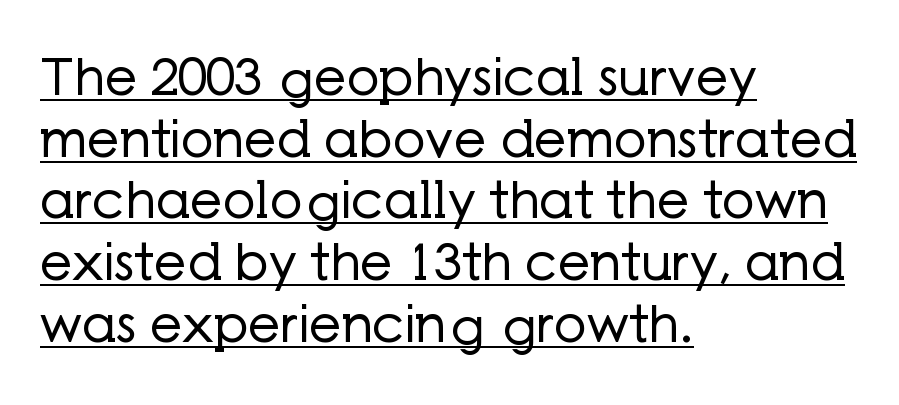
{"serif": "no", "italic": "no", "bold": "no", "weight": "regular", "width": "normal", "stroke_contrast": "low", "x_height": "medium", "monospaced": "no", "underline": "yes", "align": "left", "line_spacing_ratio": 1.21, "letter_spacing": "normal", "letter_spacing_em": 0.0, "glyph_px": 51}
